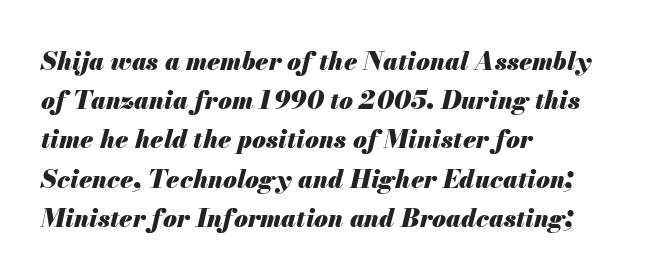
The image shows 25 px bold type, italic (leaning right); set left-aligned, normal line spacing (1.57x), normal letter spacing, not underlined.
